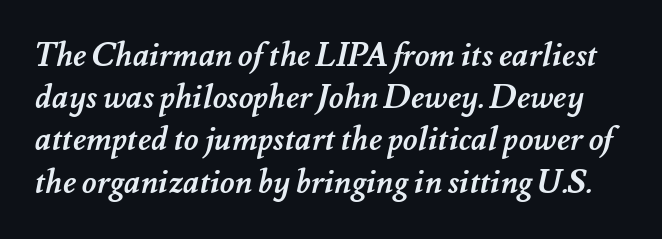
{"bold": "yes", "weight": "semibold", "width": "normal", "stroke_contrast": "medium", "x_height": "small", "monospaced": "no", "underline": "no", "line_spacing": "normal", "line_spacing_ratio": 1.32, "letter_spacing": "normal", "letter_spacing_em": 0.0, "glyph_px": 32}
